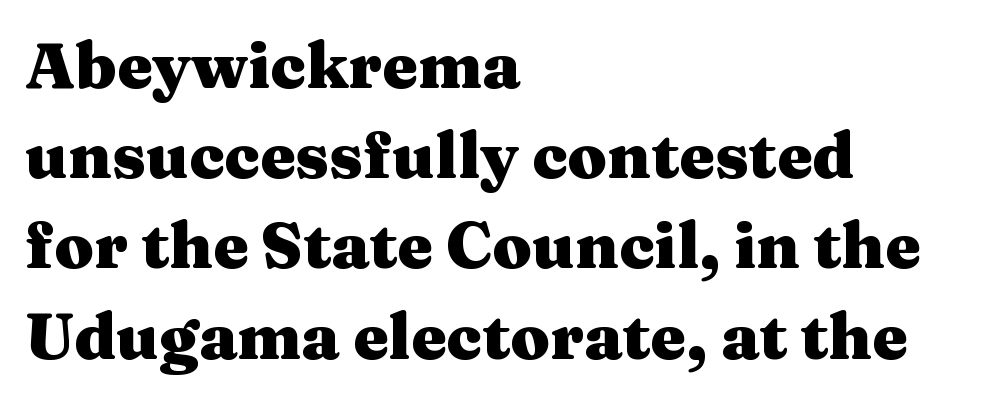
Q: Is the text bold? A: Yes.
Q: Is the text italic (slanted)? A: No, it is upright.
Q: Is the typeface a serif or a sans-serif typeface? A: Serif.
Q: Is the text underlined? A: No.
Q: How is the paragraph aligned? A: Left-aligned.
Q: Is the spacing between letters normal or unusually wide? A: Normal.
Q: Is the spacing between lines tight, normal or loose? A: Normal.
Q: Width (condensed, normal, or wide)? A: Wide.
Q: Stroke contrast? A: Medium.
Q: x-height? A: Medium.
Q: Monospaced? A: No.
